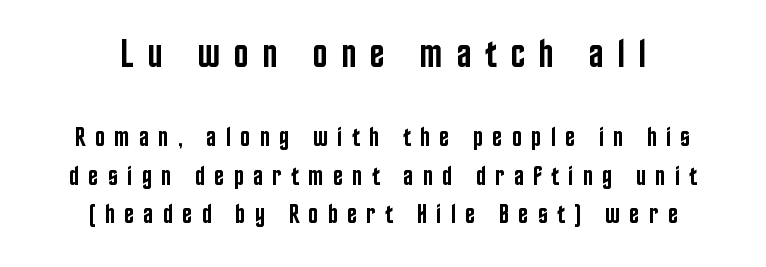
{"serif": "no", "italic": "no", "bold": "semi", "weight": "semibold", "width": "condensed", "stroke_contrast": "low", "x_height": "large", "monospaced": "no", "underline": "no", "align": "center", "line_spacing": "normal", "line_spacing_ratio": 1.43, "letter_spacing": "wide", "letter_spacing_em": 0.34, "larger_block": "first", "size_ratio": 1.48, "glyph_px": 40}
